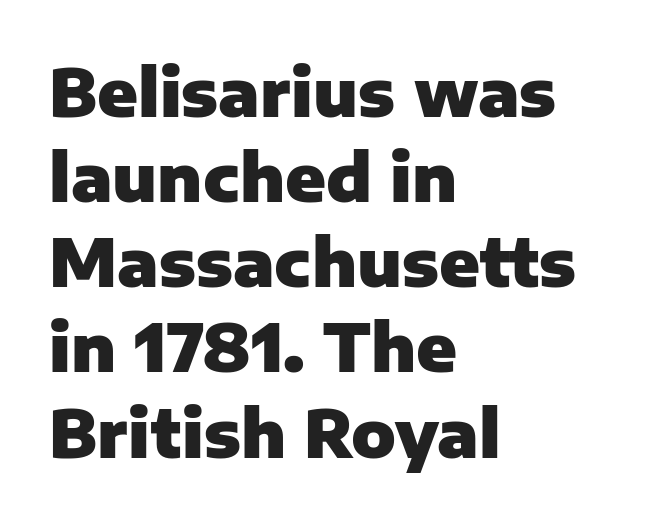
Each word holds together tightly as a unit, with standard inter-letter gaps. The font is running at its bold setting. Whoever set this chose a conventional vertical rhythm. Rendered with straight, roman letterforms.
